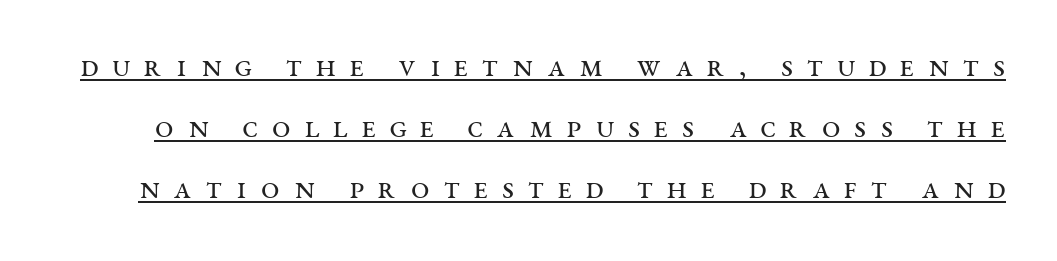
Q: Is the text bold? A: No.
Q: Is the text italic (slanted)? A: No, it is upright.
Q: Is the typeface a serif or a sans-serif typeface? A: Serif.
Q: Is the text underlined? A: Yes.
Q: Is the spacing between letters normal or unusually wide? A: Unusually wide.
Q: Width (condensed, normal, or wide)? A: Wide.
Q: Stroke contrast? A: Medium.
Q: x-height? A: Large.
Q: Monospaced? A: No.
